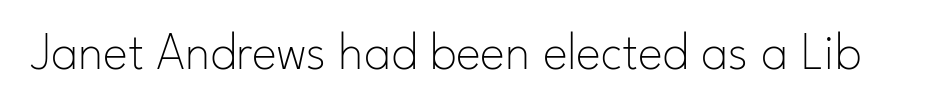
The image shows 53 px thin sans-serif type, upright; set normal letter spacing, not underlined; low stroke contrast and a small x-height.
